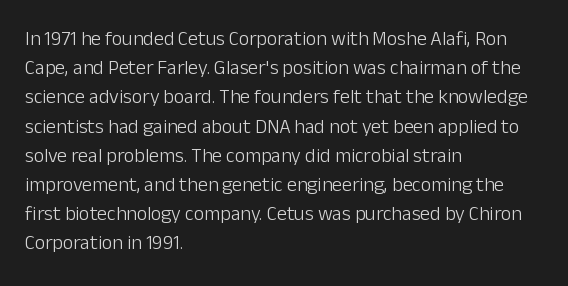
A normal amount of white space separates one row of letters from the next. The foot of each line stays bare and open. The ragged edge is on the right, which tells us the setting is flush left. This sample uses an upright cut, with every glyph sitting square on the baseline. No chunkiness to these letters — they're not bold. Does extra space separate the letters? No, they use regular spacing.
